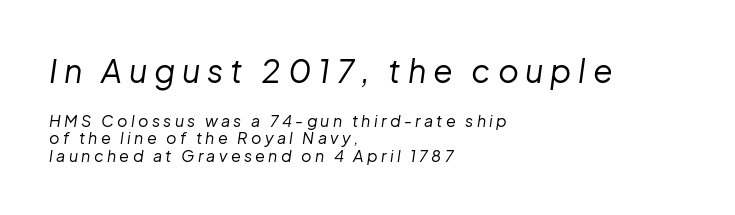
The image shows 32 px regular-weight type, italic (leaning right); set left-aligned, tight line spacing (1.1x), unusually wide letter spacing (+0.21 em), not underlined; the first (top) block is 2.0x larger; low stroke contrast and a medium x-height.
